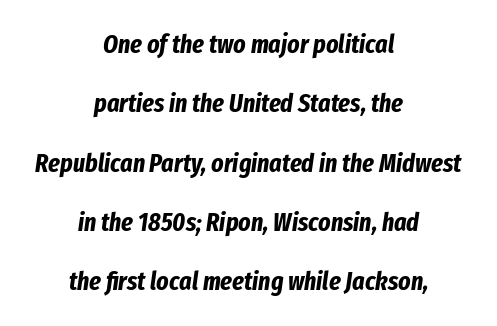
The image shows 26 px bold type, italic (leaning right); set centered, loose line spacing (2.28x), normal letter spacing, not underlined.
